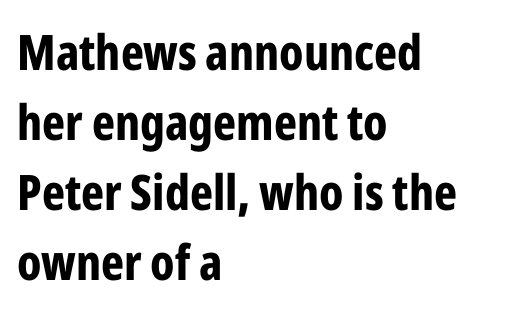
{"serif": "no", "italic": "no", "bold": "yes", "weight": "bold", "width": "condensed", "stroke_contrast": "low", "x_height": "medium", "monospaced": "no", "underline": "no", "align": "left", "line_spacing": "normal", "line_spacing_ratio": 1.43, "letter_spacing": "normal", "letter_spacing_em": 0.0, "glyph_px": 49}
